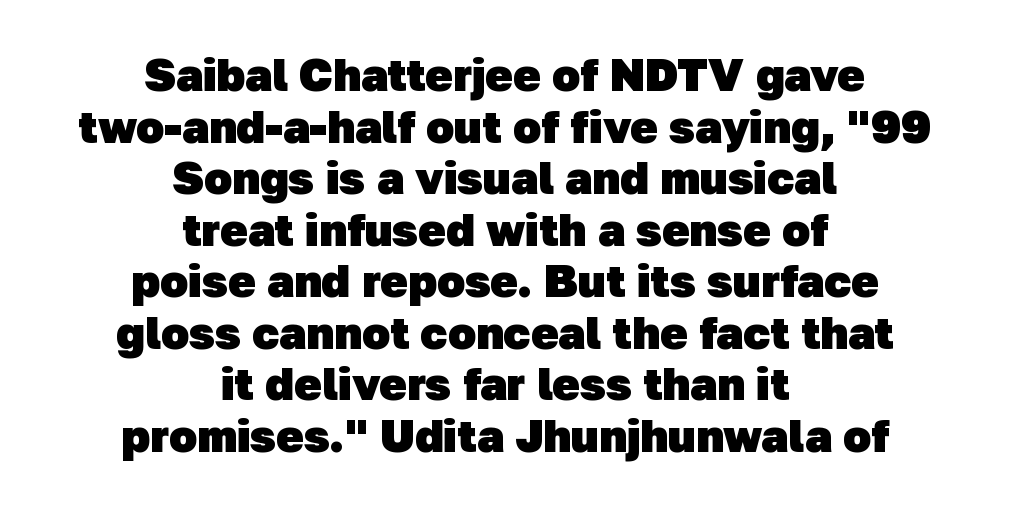
A typesetter would call this leading minimal, almost set solid. A bare baseline throughout the passage. Notice how thick the strokes are: this is what a full bold looks like. Character widths vary here, with narrow letters taking less room than wide ones. The passage shown is typeset with a sans-serif family.
